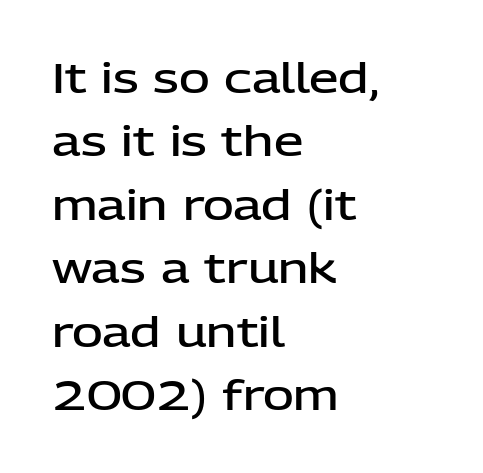
{"serif": "no", "italic": "no", "bold": "semi", "weight": "semibold", "width": "normal", "stroke_contrast": "low", "x_height": "medium", "monospaced": "no", "underline": "no", "align": "left", "line_spacing": "normal", "line_spacing_ratio": 1.51, "letter_spacing": "normal", "letter_spacing_em": 0.0, "glyph_px": 42}
